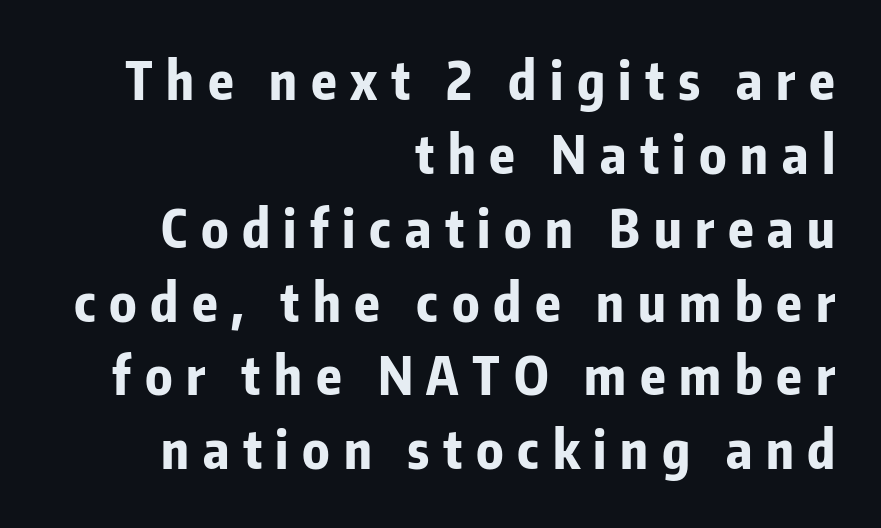
These lines are rendered in a variable-pitch font. If you drew a line through each stem, it would be perfectly vertical. Nothing sits at the stroke ends, so this counts as sans-serif. Caption: expanded tracking, letters set apart. Stroke thickness is high; the sample reads as a true bold. This rendering uses right alignment, leaving the left contour irregular.
